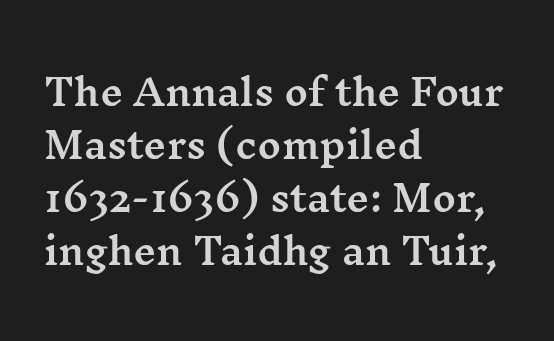
A typesetter would call this proportional, since set widths differ per character. The zone under the glyphs is completely vacant. Look at the tracking — it's just the regular setting, nothing added. Posture: straight, roman, zero tilt. The rendering uses a moderate line-height, typical for paragraphs.
